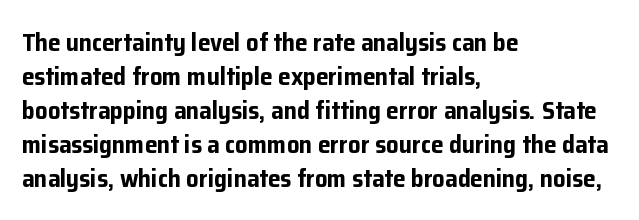
Just letters on the line, the space beneath them empty. No italicization has been applied; the sample stays upright. The rows are spaced the way most documents space them. The glyphs have the mass of a bold cut. Look at the tracking — it's just the regular setting, nothing added. Each line starts at the same left margin while the right side varies.
